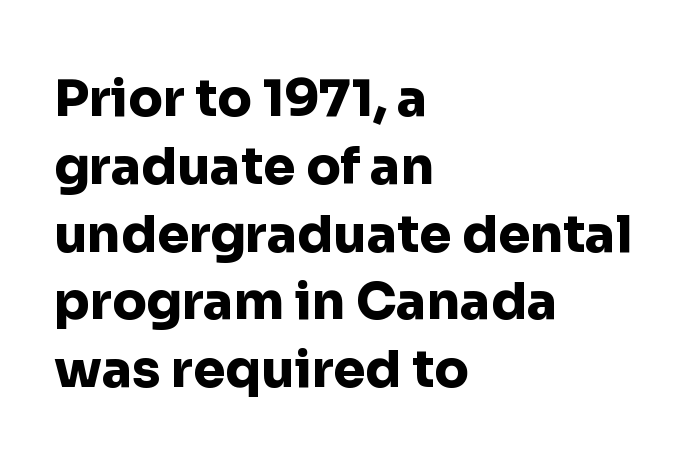
The characters look thick and weighty, a clear bold. Leading: standard. Each letter keeps its own natural width here, so spacing adapts to shape. The letters sit at their default tracking, neither squeezed nor spread.
